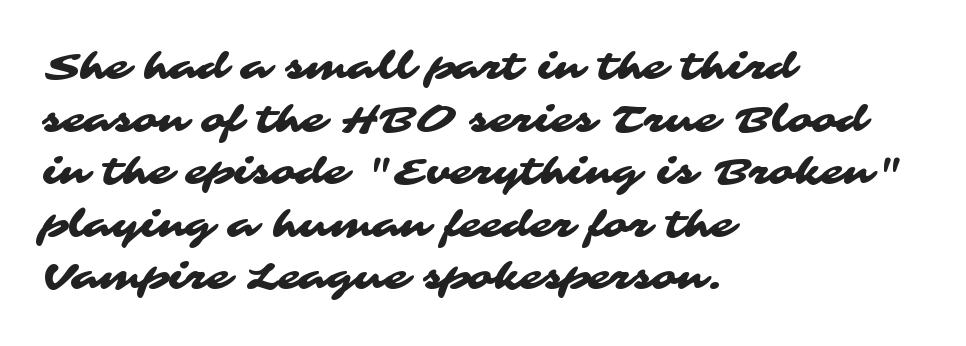
The image shows 37 px wide sans-serif type; set left-aligned, normal line spacing (1.42x), normal letter spacing, not underlined; medium stroke contrast and a medium x-height.
